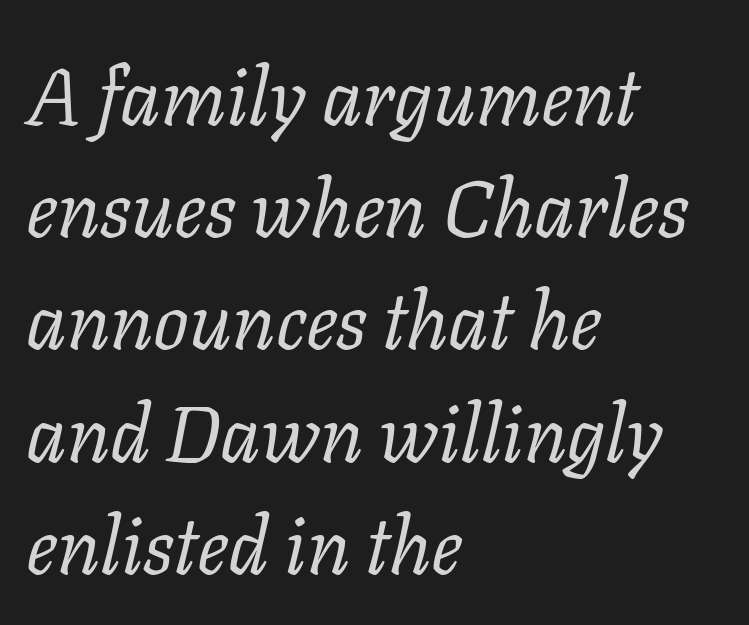
{"serif": "yes", "italic": "yes", "lean": "right", "slant_degrees": 11, "bold": "no", "weight": "regular", "width": "normal", "stroke_contrast": "low", "x_height": "medium", "monospaced": "no", "underline": "no", "align": "left", "line_spacing": "normal", "line_spacing_ratio": 1.42, "letter_spacing": "normal", "letter_spacing_em": 0.0, "glyph_px": 79}
